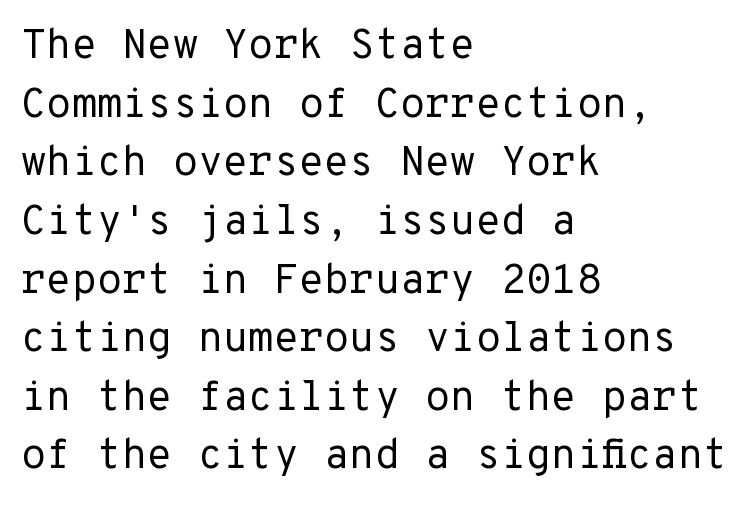
The letters look calm and open, with moderate or lighter stems. These lines keep a tight, regular rhythm from letter to letter. Look at the bottom of the vertical strokes: they stop flat, with no serifs. The rows are spaced the way most documents space them. Quick note: underline off. A typesetter would mark this as roman, not italic.
